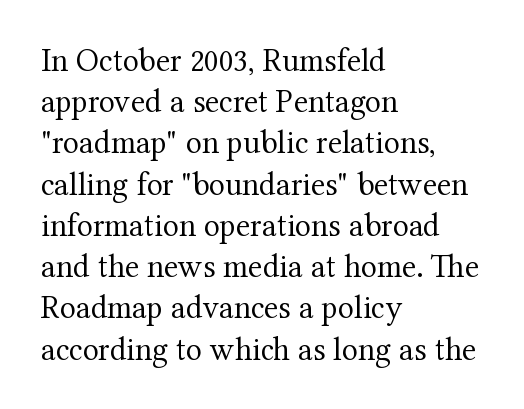
The image shows 33 px regular-weight serif type, upright; set left-aligned, normal line spacing (1.25x), normal letter spacing, not underlined; medium stroke contrast and a medium x-height.
